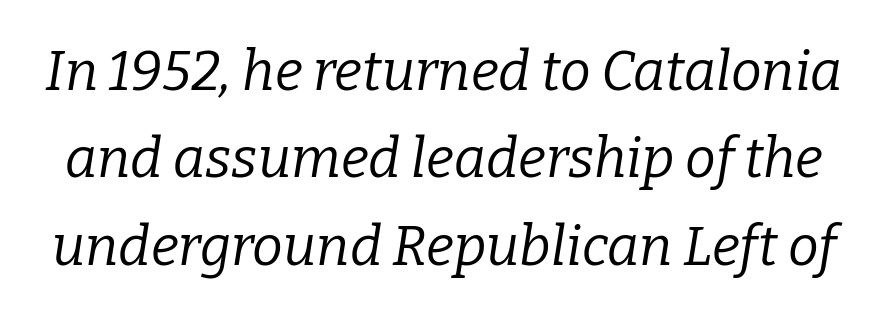
{"serif": "yes", "italic": "yes", "lean": "right", "slant_degrees": 9, "bold": "no", "weight": "regular", "width": "normal", "stroke_contrast": "low", "x_height": "medium", "monospaced": "no", "underline": "no", "line_spacing": "normal", "line_spacing_ratio": 1.59, "letter_spacing": "normal", "letter_spacing_em": 0.0, "glyph_px": 55}
